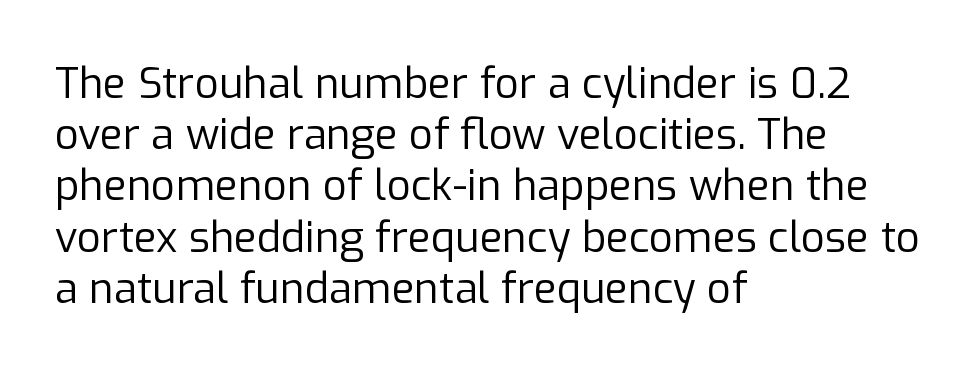
How are the letters spaced? Ordinarily, with no added tracking. This rendering uses left alignment, leaving the right contour irregular. The type family on display is of the sans-serif kind. Clear beneath every line of the passage. Is this a fixed-width face? No — the glyphs have proportional, varying widths.
